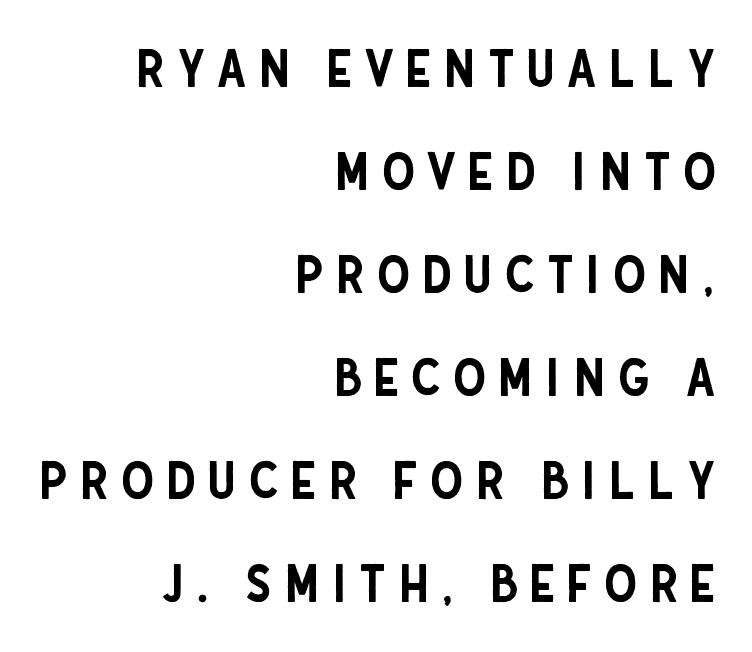
What stands out about the letter spacing? Its width — letters are far apart. Think of a printed novel: that variable character pitch is what you see here. Do the letters lean? They stand straight. Is this a sans? Yes — the strokes have no serifs.
